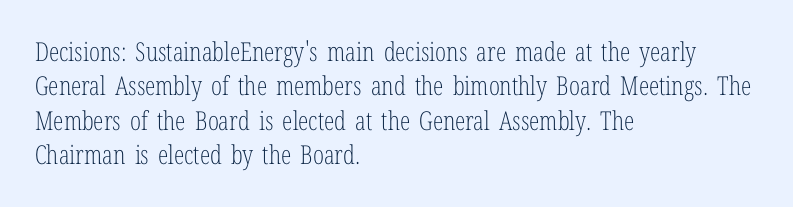
Leftover space on each line is placed entirely after the last word. Notice how the stems are strictly vertical — no italics here. The rendering uses a moderate line-height, typical for paragraphs. Underlining? Definitely not there. A light-to-regular cut is what we see here.
